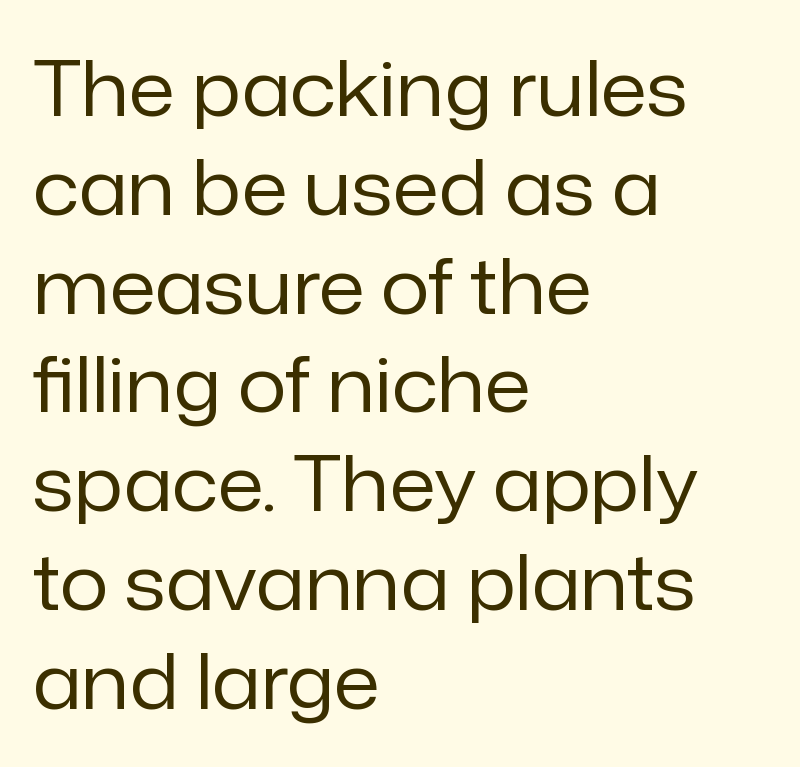
Q: Is the text bold? A: No.
Q: Is the text italic (slanted)? A: No, it is upright.
Q: Is the typeface a serif or a sans-serif typeface? A: Sans-serif.
Q: Is the text underlined? A: No.
Q: How is the paragraph aligned? A: Left-aligned.
Q: Is the spacing between letters normal or unusually wide? A: Normal.
Q: Is the spacing between lines tight, normal or loose? A: Normal.
Q: Width (condensed, normal, or wide)? A: Normal.
Q: Stroke contrast? A: Low.
Q: x-height? A: Medium.
Q: Monospaced? A: No.
